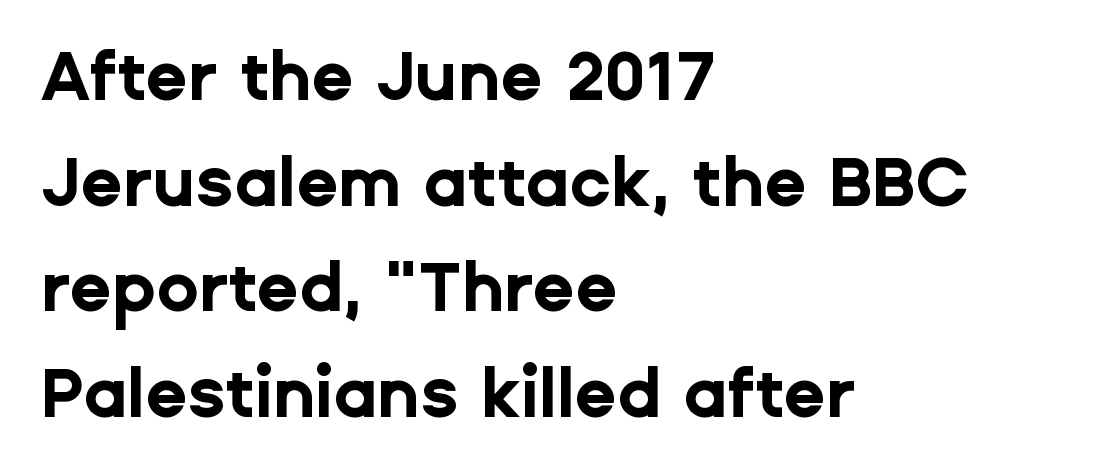
The image shows 69 px bold sans-serif type, upright; set left-aligned, normal line spacing (1.53x), normal letter spacing, not underlined; low stroke contrast and a medium x-height.
